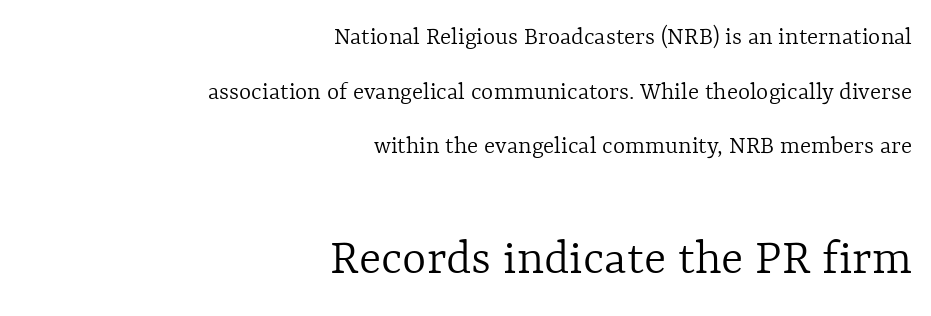
Q: Is the text bold? A: No.
Q: Is the text italic (slanted)? A: No, it is upright.
Q: Is the text underlined? A: No.
Q: How is the paragraph aligned? A: Right-aligned.
Q: Is the spacing between letters normal or unusually wide? A: Normal.
Q: Is the spacing between lines tight, normal or loose? A: Loose.
Q: Which block of text is set in a larger size, the first (top) or the second (bottom)? A: The second (bottom) one.
Q: Width (condensed, normal, or wide)? A: Normal.
Q: x-height? A: Medium.
Q: Monospaced? A: No.
